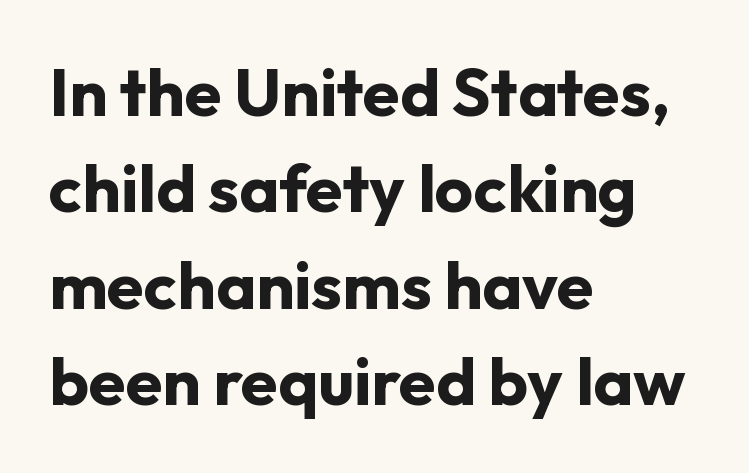
Q: Is the text bold? A: Yes.
Q: Is the text italic (slanted)? A: No, it is upright.
Q: Is the typeface a serif or a sans-serif typeface? A: Sans-serif.
Q: Is the text underlined? A: No.
Q: How is the paragraph aligned? A: Left-aligned.
Q: Is the spacing between letters normal or unusually wide? A: Normal.
Q: Is the spacing between lines tight, normal or loose? A: Normal.
Q: Width (condensed, normal, or wide)? A: Normal.
Q: Stroke contrast? A: Low.
Q: x-height? A: Medium.
Q: Monospaced? A: No.
